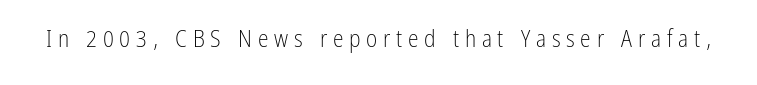
The passage shown is not bold in any degree. The tracking jumps out immediately: characters are airy and widely separated. The typography opts for an upright posture over an oblique one. Beneath every word, the page is bare.
